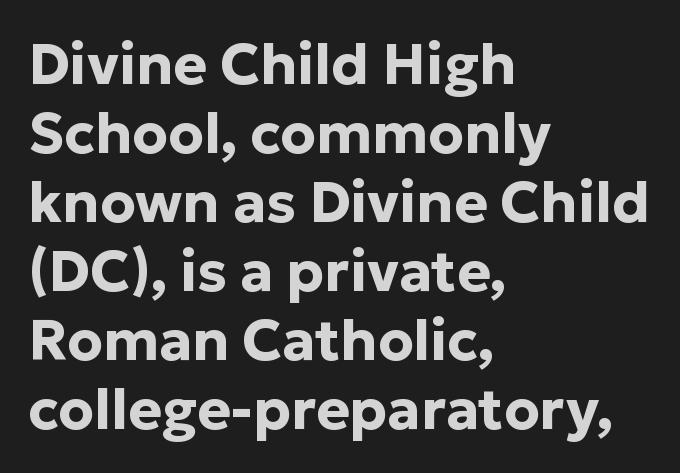
The letters stand straight up with perfectly vertical stems. Alignment: flush left. Is the letter spacing exaggerated? No — it looks like the ordinary default. The typesetting leans heavy: a genuine bold. The strip under each line holds only bare page. Proportional: the letters do not fall into vertical columns.
